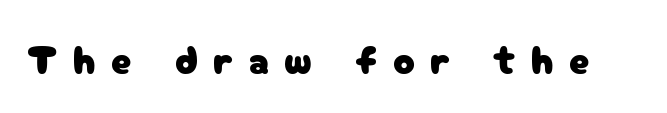
Q: Is the text italic (slanted)? A: No, it is upright.
Q: Is the typeface a serif or a sans-serif typeface? A: Sans-serif.
Q: Is the text underlined? A: No.
Q: Is the spacing between letters normal or unusually wide? A: Unusually wide.
Q: Width (condensed, normal, or wide)? A: Normal.
Q: Stroke contrast? A: Low.
Q: x-height? A: Medium.
Q: Monospaced? A: No.
